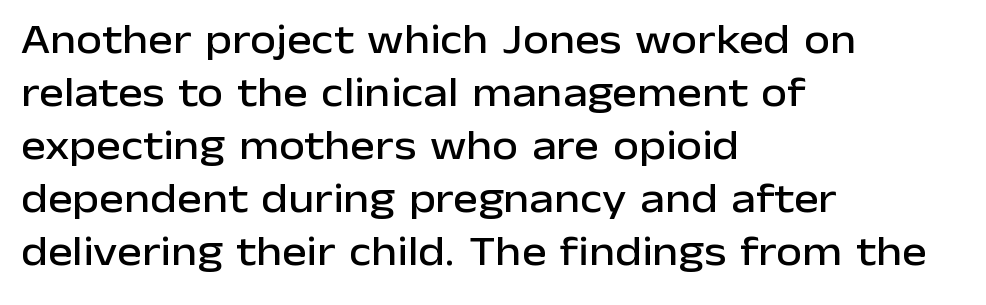
Nothing sits at the stroke ends, so this counts as sans-serif. Nope, not italic — everything's standing straight. The paragraph shown leans on its left margin. The strip under each line holds only bare page. The face used here is rendered with its standard letterfit.
